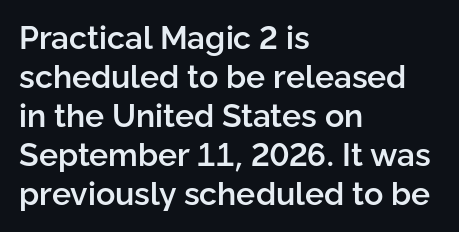
There is no visible air inserted between adjacent glyphs. A typesetter would call this proportional, since set widths differ per character. Each row of text sits above clean, open space. This sample uses a sans-serif face.
